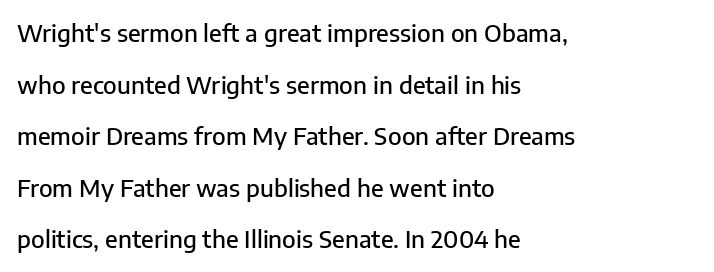
Q: Is the text italic (slanted)? A: No, it is upright.
Q: Is the text underlined? A: No.
Q: How is the paragraph aligned? A: Left-aligned.
Q: Is the spacing between letters normal or unusually wide? A: Normal.
Q: Is the spacing between lines tight, normal or loose? A: Loose.
